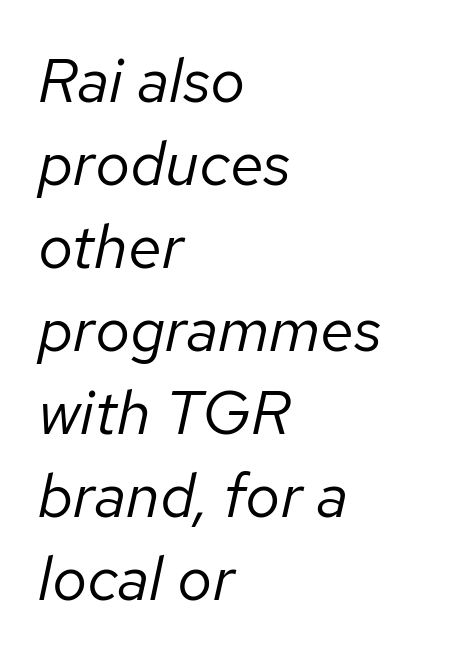
Q: Is the text bold? A: No.
Q: Is the text italic (slanted)? A: Yes, it leans right by about 12 degrees.
Q: Is the text underlined? A: No.
Q: How is the paragraph aligned? A: Left-aligned.
Q: Is the spacing between letters normal or unusually wide? A: Normal.
Q: Is the spacing between lines tight, normal or loose? A: Normal.
Q: Width (condensed, normal, or wide)? A: Normal.
Q: Stroke contrast? A: Low.
Q: x-height? A: Medium.
Q: Monospaced? A: No.
